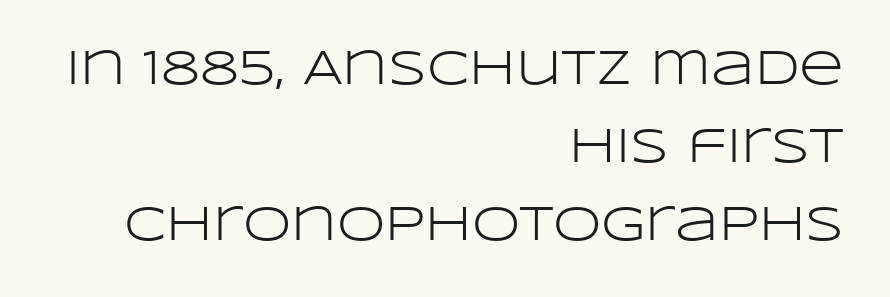
Q: Is the text bold? A: No.
Q: Is the text italic (slanted)? A: No, it is upright.
Q: Is the typeface a serif or a sans-serif typeface? A: Sans-serif.
Q: Is the text underlined? A: No.
Q: How is the paragraph aligned? A: Right-aligned.
Q: Is the spacing between letters normal or unusually wide? A: Normal.
Q: Is the spacing between lines tight, normal or loose? A: Normal.
Q: Width (condensed, normal, or wide)? A: Wide.
Q: Stroke contrast? A: Low.
Q: x-height? A: Large.
Q: Monospaced? A: No.
